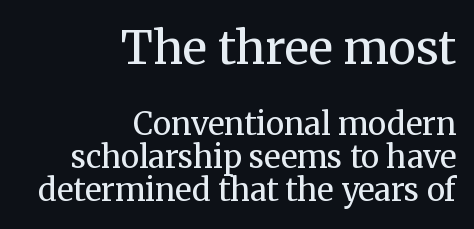
{"serif": "yes", "italic": "no", "bold": "no", "weight": "regular", "width": "normal", "stroke_contrast": "medium", "x_height": "medium", "monospaced": "no", "underline": "no", "align": "right", "line_spacing": "tight", "line_spacing_ratio": 1.07, "letter_spacing": "normal", "letter_spacing_em": 0.0, "larger_block": "first", "size_ratio": 1.48, "glyph_px": 46}
